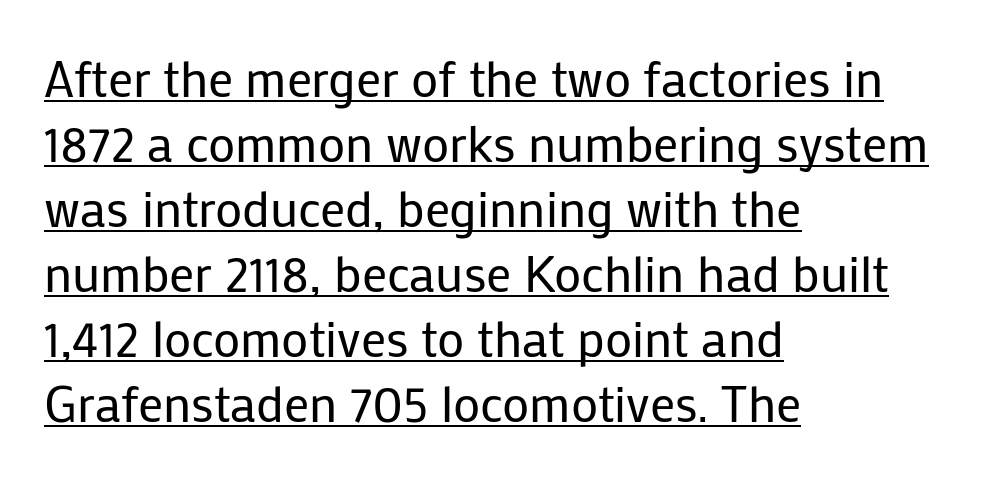
The image shows 50 px regular-weight sans-serif type, upright; set left-aligned, normal line spacing (1.3x), normal letter spacing, underlined; low stroke contrast and a medium x-height.
